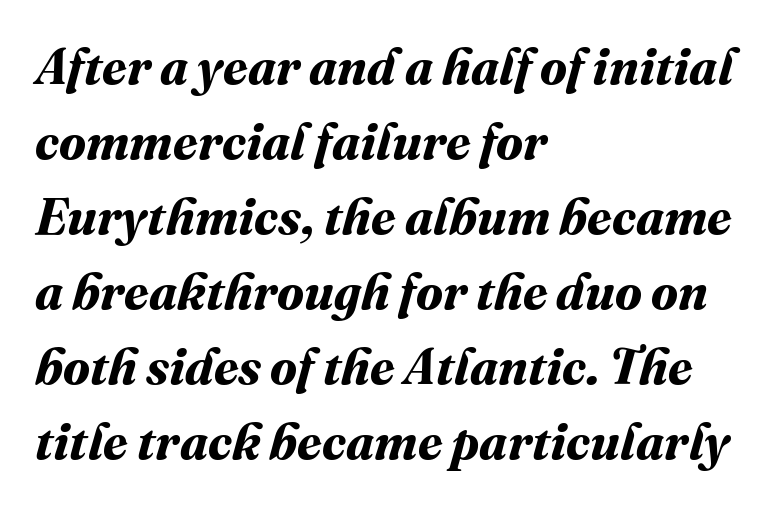
A typesetter would call this leading conventional body-copy spacing. Casual observation: everything's shoved over to the left. Caption: standard tracking, unaltered. Stroke thickness is high; the sample reads as a true bold. Each row of text sits above clean, open space. Looks like regular typesetting: each glyph gets only the width it needs.
